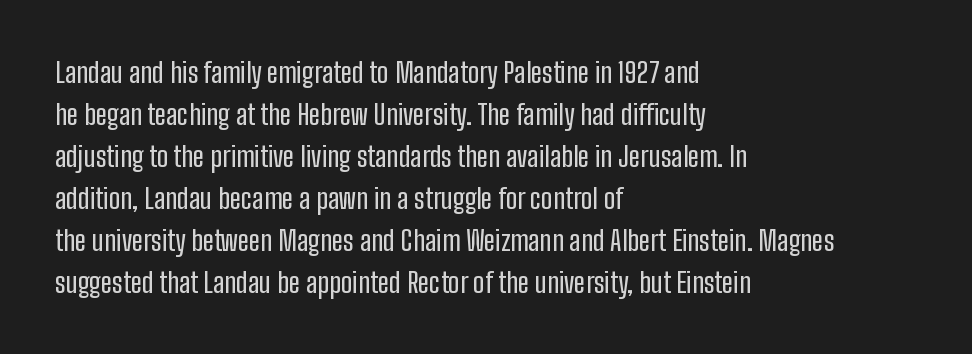
{"serif": "no", "italic": "no", "width": "condensed", "stroke_contrast": "low", "x_height": "medium", "monospaced": "no", "underline": "no", "align": "left", "line_spacing": "normal", "line_spacing_ratio": 1.5, "letter_spacing": "normal", "letter_spacing_em": 0.0, "glyph_px": 28}
